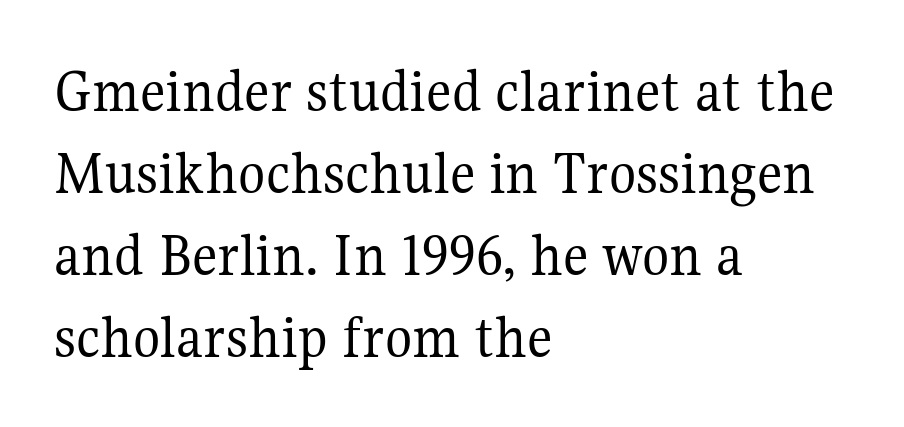
The font is comparable to plain body text, perhaps lighter. You could call the tracking neutral — neither tight nor loose. Each letter's strokes conclude with small projecting serifs. The specimen omits any rule beneath the text block's lines. The setting favours the left margin, as ordinary paragraphs usually do. Line spacing here is normal.
